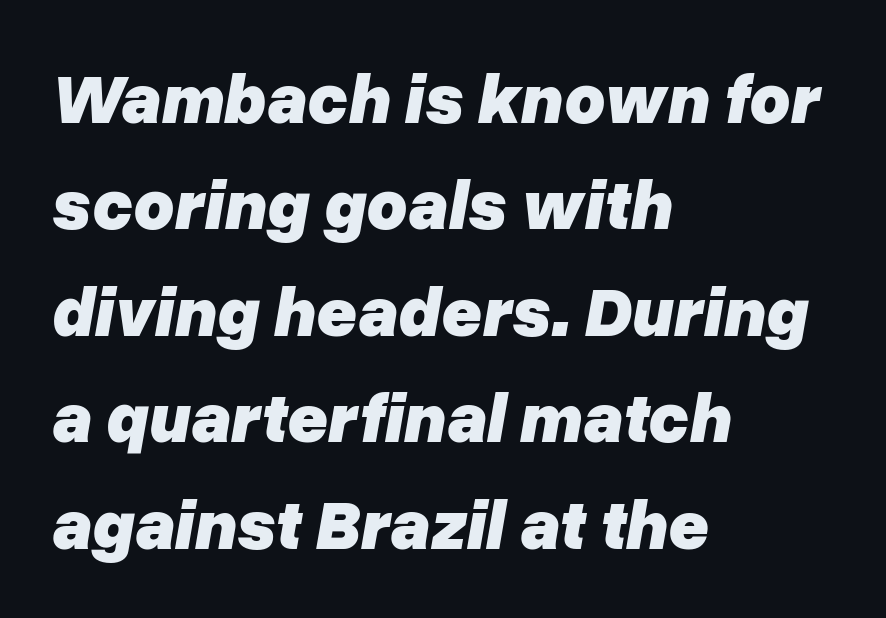
Q: Is the text bold? A: Yes.
Q: Is the text italic (slanted)? A: Yes, it leans right by about 10 degrees.
Q: Is the text underlined? A: No.
Q: How is the paragraph aligned? A: Left-aligned.
Q: Is the spacing between letters normal or unusually wide? A: Normal.
Q: Is the spacing between lines tight, normal or loose? A: Normal.
Q: Width (condensed, normal, or wide)? A: Normal.
Q: Stroke contrast? A: Low.
Q: x-height? A: Medium.
Q: Monospaced? A: No.
